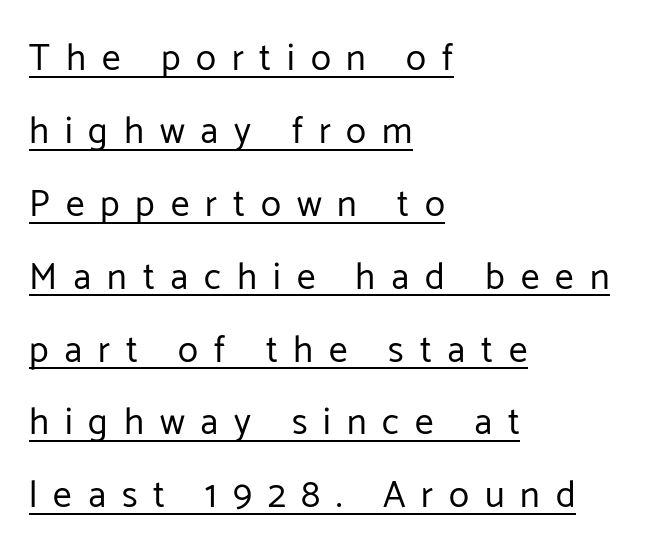
Q: Is the text bold? A: No.
Q: Is the text italic (slanted)? A: No, it is upright.
Q: Is the typeface a serif or a sans-serif typeface? A: Sans-serif.
Q: Is the text underlined? A: Yes.
Q: How is the paragraph aligned? A: Left-aligned.
Q: Is the spacing between letters normal or unusually wide? A: Unusually wide.
Q: Is the spacing between lines tight, normal or loose? A: Loose.
Q: Width (condensed, normal, or wide)? A: Normal.
Q: Stroke contrast? A: Low.
Q: x-height? A: Medium.
Q: Monospaced? A: No.
